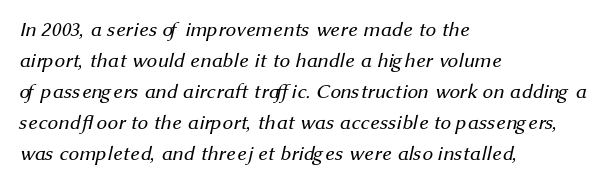
{"bold": "no", "underline": "no", "align": "left", "line_spacing": "normal", "line_spacing_ratio": 1.48, "letter_spacing": "normal", "letter_spacing_em": 0.0, "glyph_px": 21}
